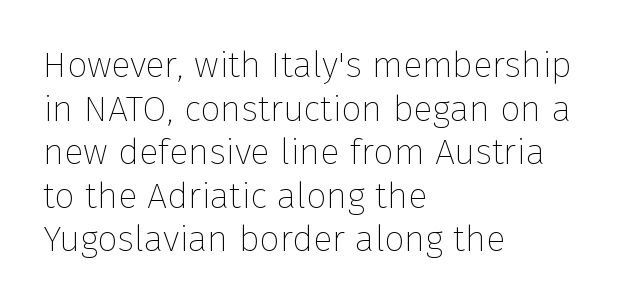
Spacing verdict: proportional, widths tailored to each character. A student would call this left alignment; a typographer would say flush left, rag right. The tracking reads as untouched default to a designer's eye. Descender tails drop into unmarked territory. Each letter's strokes conclude bluntly, with no projecting serifs.
